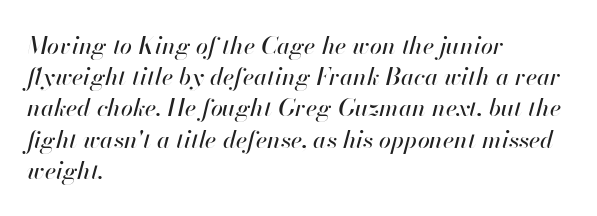
Every character sits at an angle, as italics do. This block has exactly the height ordinary leading produces. Spacing between characters is what you'd get straight out of the box. The strip under each line holds only bare page.
